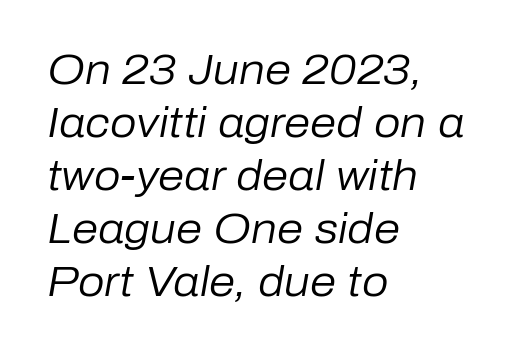
{"italic": "yes", "lean": "right", "slant_degrees": 10, "bold": "no", "weight": "regular", "width": "normal", "stroke_contrast": "low", "x_height": "medium", "monospaced": "no", "underline": "no", "align": "left", "line_spacing": "normal", "line_spacing_ratio": 1.26, "letter_spacing": "normal", "letter_spacing_em": 0.0, "glyph_px": 42}
